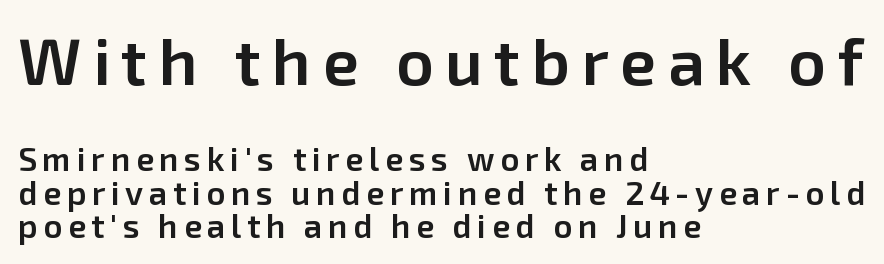
Typographic density is moderately raised because the face is semibold. Larger block? The one above; the one below is distinctly smaller. Character widths vary here, with narrow letters taking less room than wide ones. The glyphs in this specimen are sans serif.
